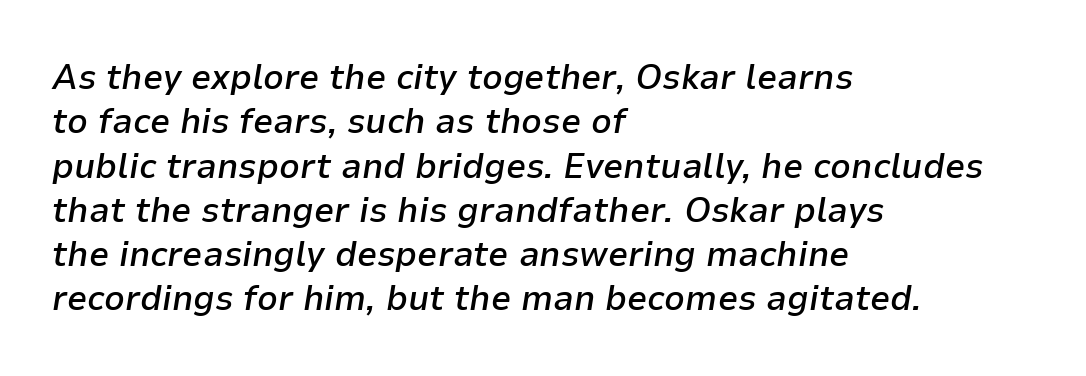
The image shows 36 px semibold type, italic (leaning right); set left-aligned, line spacing 1.23x, normal letter spacing, not underlined; low stroke contrast and a medium x-height.
